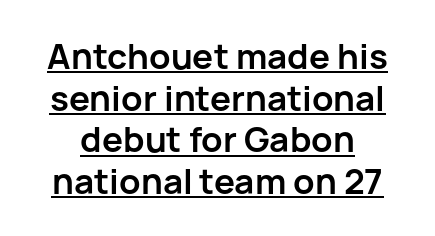
The image shows 35 px semibold sans-serif type, upright; set line spacing 1.19x, normal letter spacing, underlined; low stroke contrast and a medium x-height.
